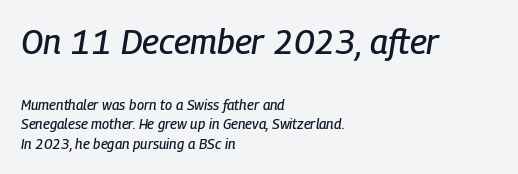
The image shows 34 px condensed type, italic (leaning right); set left-aligned, normal line spacing (1.4x), normal letter spacing, not underlined; the first (top) block is 2.43x larger; low stroke contrast and a medium x-height.
